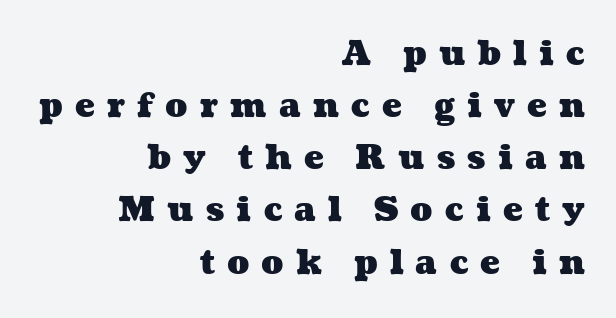
The image shows 33 px heavy, wide type; set right-aligned, normal line spacing (1.58x), unusually wide letter spacing (+0.37 em), not underlined; medium stroke contrast and a medium x-height.
